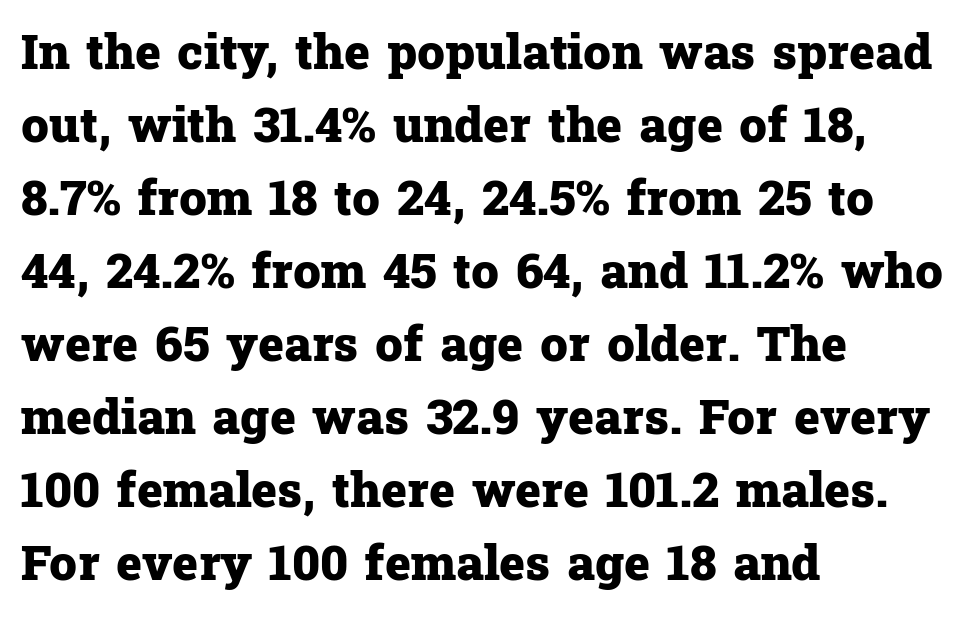
{"serif": "yes", "italic": "no", "bold": "yes", "weight": "heavy", "width": "normal", "stroke_contrast": "low", "x_height": "medium", "monospaced": "no", "underline": "no", "align": "left", "line_spacing": "normal", "line_spacing_ratio": 1.49, "letter_spacing": "normal", "letter_spacing_em": 0.0, "glyph_px": 49}
